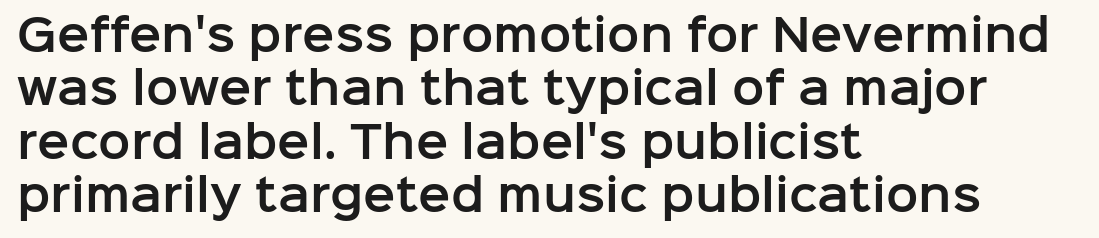
The image shows 43 px sans-serif type, upright; set left-aligned, line spacing 1.24x, normal letter spacing, not underlined; low stroke contrast and a medium x-height.
